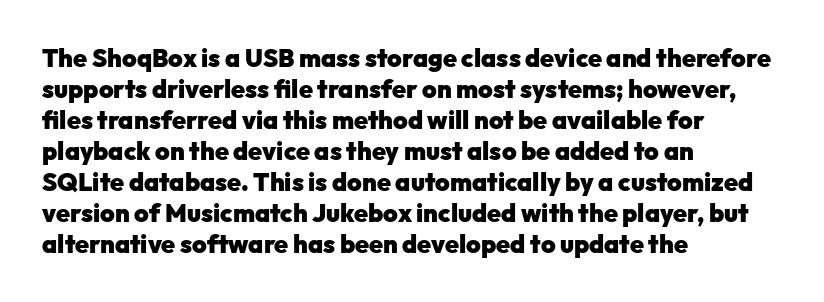
Q: Is the text bold? A: Yes.
Q: Is the text italic (slanted)? A: No, it is upright.
Q: Is the text underlined? A: No.
Q: How is the paragraph aligned? A: Left-aligned.
Q: Is the spacing between letters normal or unusually wide? A: Normal.
